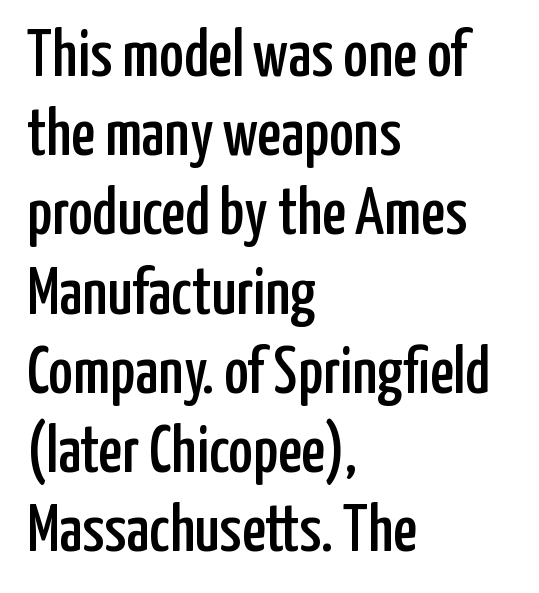
{"serif": "no", "italic": "no", "width": "condensed", "stroke_contrast": "low", "x_height": "medium", "monospaced": "no", "underline": "no", "align": "left", "line_spacing_ratio": 1.2, "letter_spacing": "normal", "letter_spacing_em": 0.0, "glyph_px": 66}
